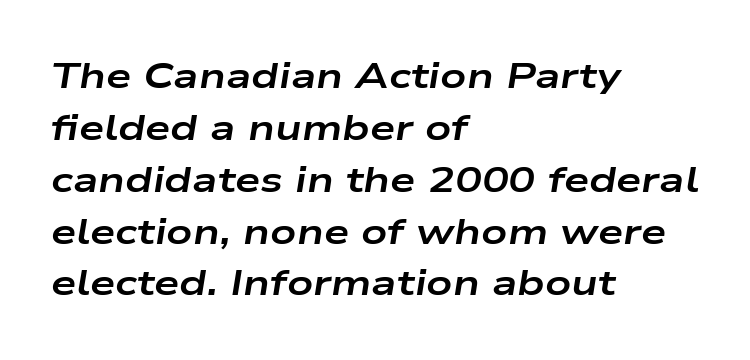
Q: Is the text bold? A: Yes.
Q: Is the text italic (slanted)? A: Yes, it leans right by about 9 degrees.
Q: Is the text underlined? A: No.
Q: How is the paragraph aligned? A: Left-aligned.
Q: Is the spacing between letters normal or unusually wide? A: Normal.
Q: Is the spacing between lines tight, normal or loose? A: Normal.
Q: Width (condensed, normal, or wide)? A: Wide.
Q: Stroke contrast? A: Low.
Q: x-height? A: Medium.
Q: Monospaced? A: No.
